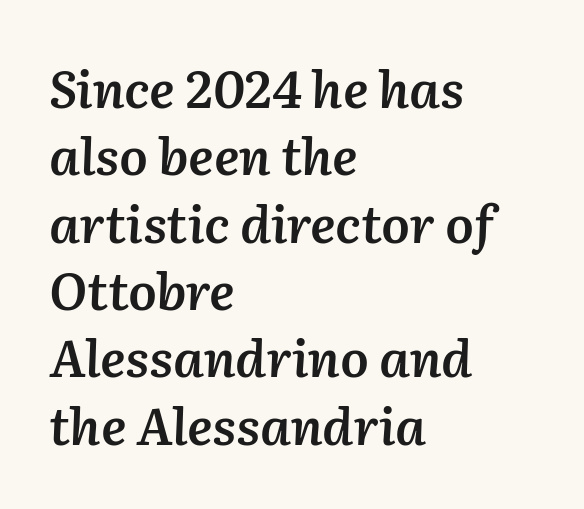
{"italic": "yes", "lean": "right", "slant_degrees": 2, "bold": "semi", "weight": "semibold", "width": "normal", "stroke_contrast": "medium", "x_height": "medium", "monospaced": "no", "underline": "no", "align": "left", "line_spacing": "normal", "line_spacing_ratio": 1.32, "letter_spacing": "normal", "letter_spacing_em": 0.0, "glyph_px": 51}
